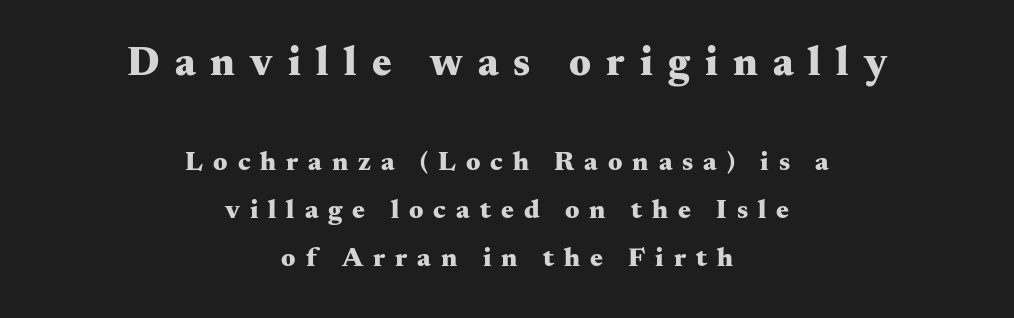
These lines are centered, leaving both edges ragged. Note the varied advance widths — an 'i' is clearly narrower than an 'm'. The type family on display is of the serif kind. Display-style spreading of the glyphs; the letterfit is very open. Italic: no, the glyphs are upright roman. Clear beneath every line of the passage.
